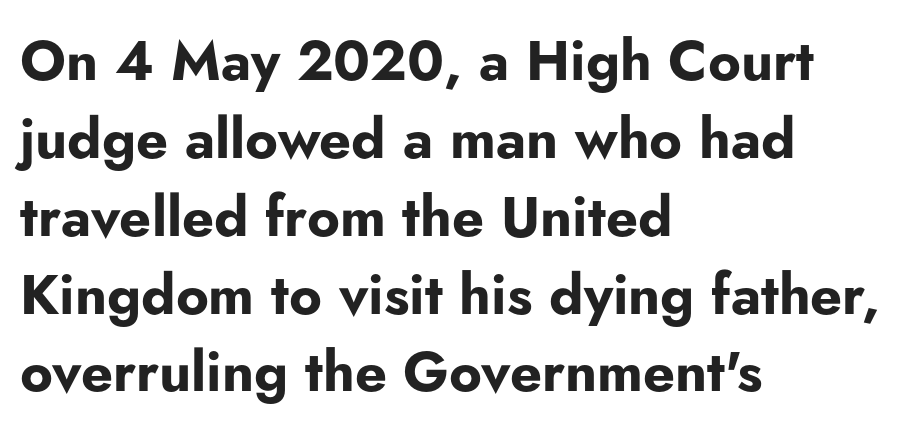
Does the weight exceed regular? Yes, all the way to bold. Does the leading feel generous? No, just average. Observe the absence of serifs on each vertical stroke in this sample. A typesetter would mark this as roman, not italic.
